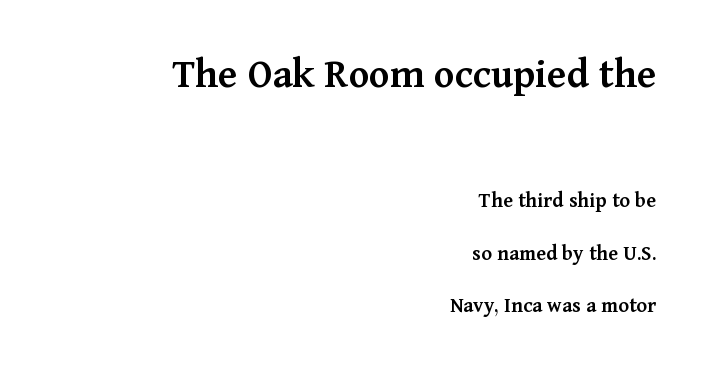
Baseline-to-baseline distance is far greater than the letter height. The type is set solid horizontally, with unmodified tracking. Bare-footed words on every line. Quick note: not italic, upright.
